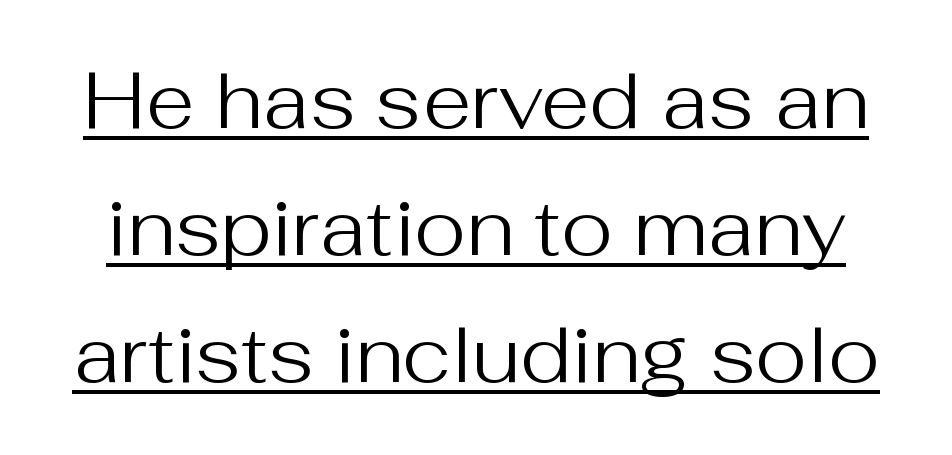
The image shows 79 px regular-weight sans-serif type, upright; set normal line spacing (1.61x), normal letter spacing, underlined; medium stroke contrast and a medium x-height.
